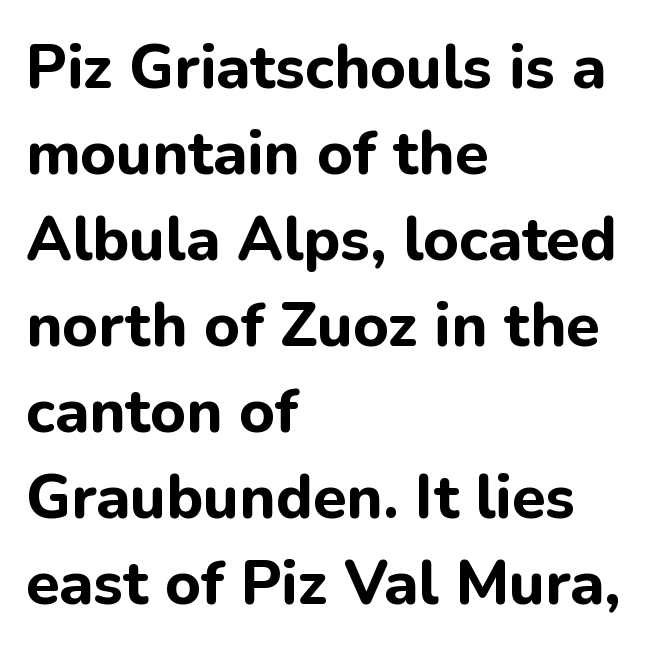
Every letter is thick-stroked: bold, no question. Reading down the column, the eye jumps a familiar distance to each next line. Tracking here is standard; glyphs follow each other at the usual distance. The rendering anchors every line to the left-hand side.
